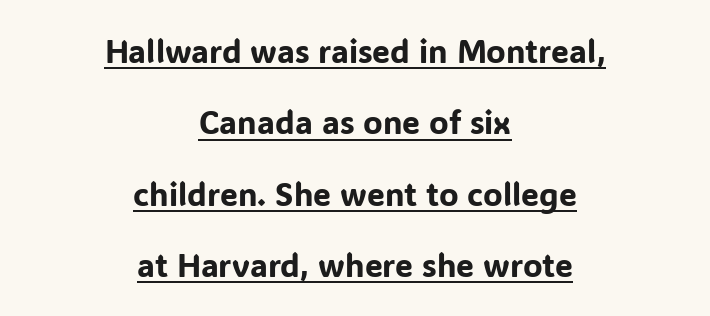
Q: Is the text italic (slanted)? A: No, it is upright.
Q: Is the typeface a serif or a sans-serif typeface? A: Sans-serif.
Q: Is the text underlined? A: Yes.
Q: How is the paragraph aligned? A: Centered.
Q: Is the spacing between letters normal or unusually wide? A: Normal.
Q: Is the spacing between lines tight, normal or loose? A: Loose.
Q: Width (condensed, normal, or wide)? A: Normal.
Q: Stroke contrast? A: Low.
Q: x-height? A: Medium.
Q: Monospaced? A: No.
